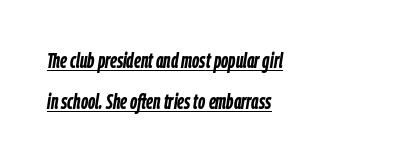
Would a proofreader flag this as italicized? Yes. The horizontal fit of the characters is conventional and even. The glyphs are accompanied by a horizontal stroke just below them. Compared with typical paragraphs, the rows here are farther apart. Emphasis by weight is at full strength: bold.
